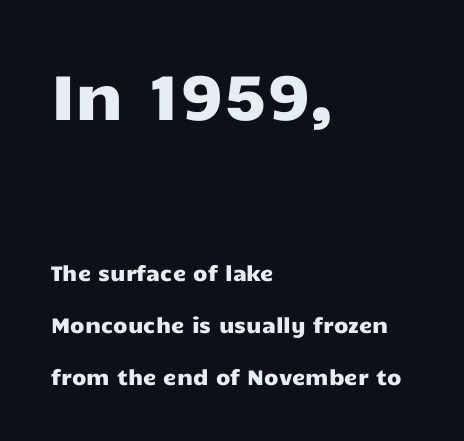
{"serif": "no", "italic": "no", "width": "wide", "stroke_contrast": "low", "x_height": "medium", "monospaced": "no", "underline": "no", "align": "left", "line_spacing": "loose", "line_spacing_ratio": 2.48, "letter_spacing": "normal", "letter_spacing_em": 0.0, "larger_block": "first", "size_ratio": 3.0, "glyph_px": 63}
